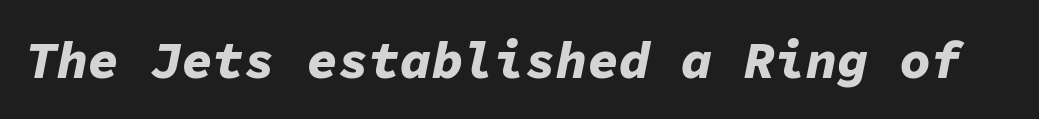
The image shows 52 px bold type, italic (leaning right), monospaced; set normal letter spacing, not underlined; low stroke contrast and a medium x-height.
